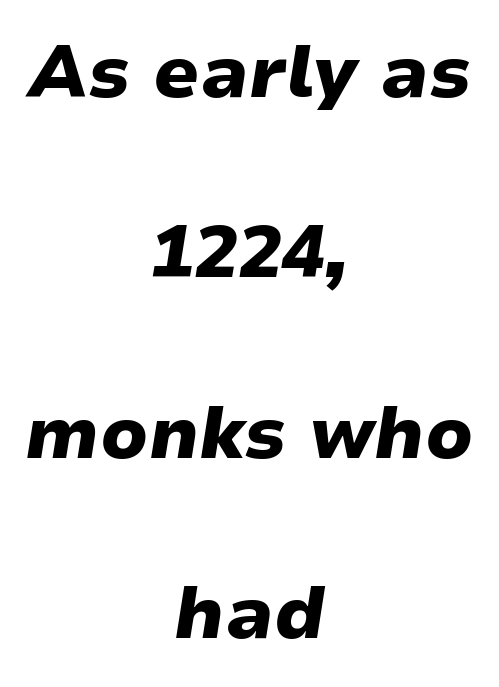
{"italic": "yes", "lean": "right", "slant_degrees": 9, "bold": "yes", "weight": "heavy", "width": "wide", "stroke_contrast": "low", "x_height": "medium", "monospaced": "no", "underline": "no", "align": "center", "line_spacing": "loose", "line_spacing_ratio": 2.47, "letter_spacing": "normal", "letter_spacing_em": 0.0, "glyph_px": 73}
